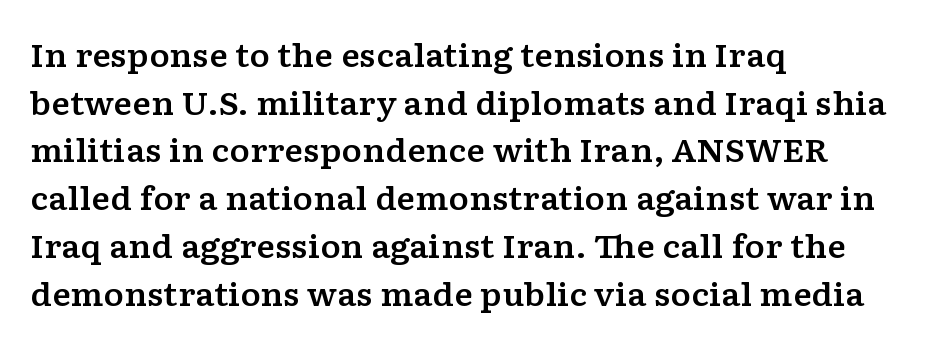
The image shows 31 px wide serif type, upright; set left-aligned, normal line spacing (1.54x), normal letter spacing, not underlined; low stroke contrast and a medium x-height.
